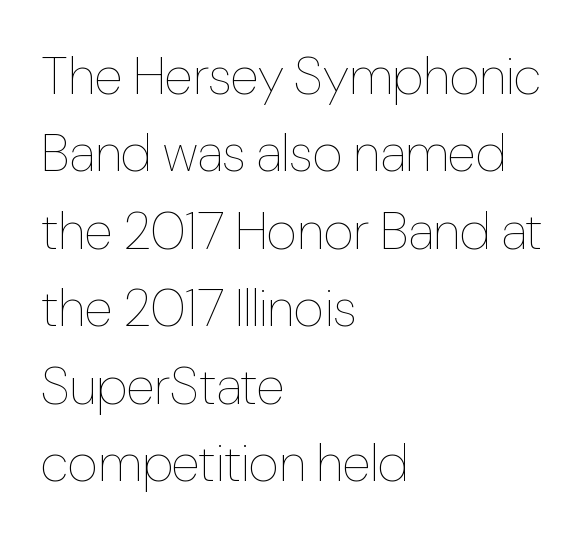
The image shows 53 px thin, condensed type, upright; set left-aligned, normal line spacing (1.46x), normal letter spacing, not underlined; low stroke contrast and a medium x-height.
